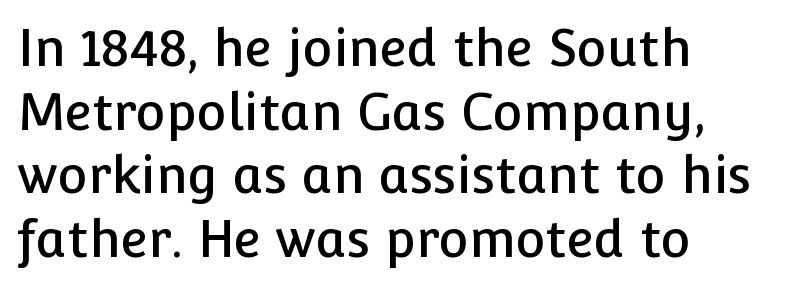
Q: Is the text italic (slanted)? A: No, it is upright.
Q: Is the typeface a serif or a sans-serif typeface? A: Sans-serif.
Q: Is the text underlined? A: No.
Q: How is the paragraph aligned? A: Left-aligned.
Q: Is the spacing between letters normal or unusually wide? A: Normal.
Q: Is the spacing between lines tight, normal or loose? A: Normal.
Q: Width (condensed, normal, or wide)? A: Normal.
Q: Stroke contrast? A: Low.
Q: x-height? A: Medium.
Q: Monospaced? A: No.
